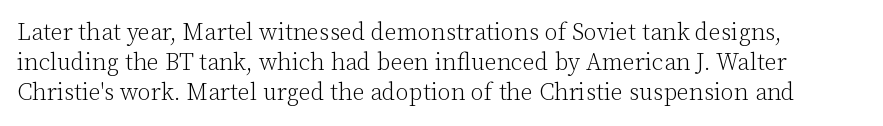
The image shows 24 px text type, upright; set line spacing 1.24x, normal letter spacing, not underlined.
